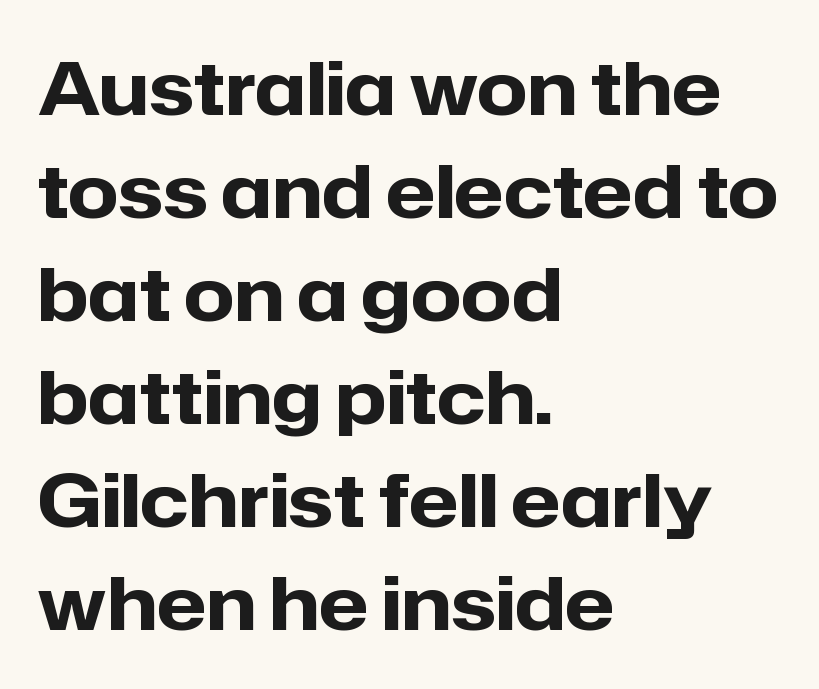
Letterform terminals end flat and unadorned throughout the passage. Chunky letters — that's bold for sure. The space beneath each line is pristine and unruled. Compared with typical body copy, the letter spacing here is the same.
